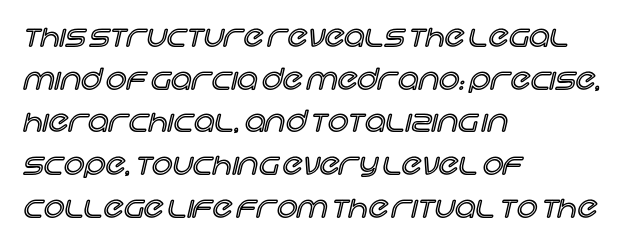
The type is set solid horizontally, with unmodified tracking. Varying glyph widths throughout — classic text-font behaviour. The typesetter chose a ragged-right arrangement here. Summary of vertical rhythm: regular, with standard interline spacing. Rule under the text: the space is simply empty.
